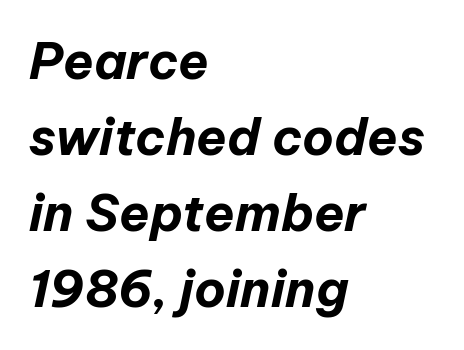
{"italic": "yes", "lean": "right", "slant_degrees": 12, "bold": "yes", "weight": "bold", "width": "normal", "stroke_contrast": "low", "x_height": "medium", "monospaced": "no", "underline": "no", "align": "left", "line_spacing": "normal", "line_spacing_ratio": 1.52, "letter_spacing": "normal", "letter_spacing_em": 0.0, "glyph_px": 50}
